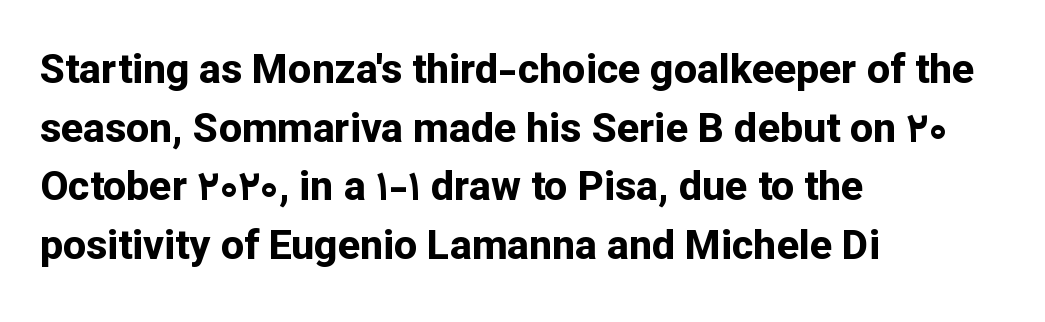
Q: Is the text bold? A: Yes.
Q: Is the text italic (slanted)? A: No, it is upright.
Q: Is the typeface a serif or a sans-serif typeface? A: Sans-serif.
Q: Is the text underlined? A: No.
Q: How is the paragraph aligned? A: Left-aligned.
Q: Is the spacing between letters normal or unusually wide? A: Normal.
Q: Is the spacing between lines tight, normal or loose? A: Normal.
Q: Width (condensed, normal, or wide)? A: Normal.
Q: Stroke contrast? A: Low.
Q: x-height? A: Medium.
Q: Monospaced? A: No.
